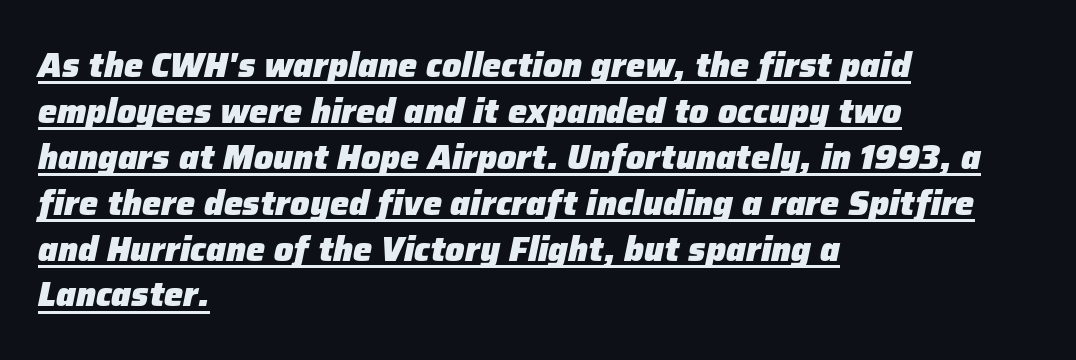
{"italic": "yes", "lean": "right", "slant_degrees": 12, "bold": "yes", "weight": "heavy", "width": "normal", "stroke_contrast": "low", "x_height": "medium", "monospaced": "no", "underline": "yes", "align": "left", "line_spacing": "normal", "line_spacing_ratio": 1.35, "letter_spacing": "normal", "letter_spacing_em": 0.0, "glyph_px": 34}
